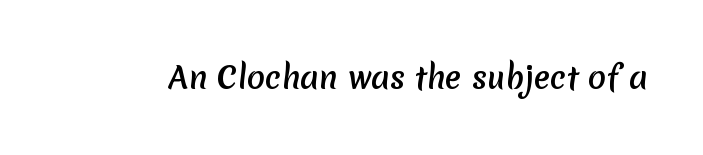
{"serif": "no", "bold": "yes", "weight": "semibold", "width": "normal", "stroke_contrast": "low", "x_height": "medium", "monospaced": "no", "underline": "no", "letter_spacing": "normal", "letter_spacing_em": 0.0, "glyph_px": 30}
